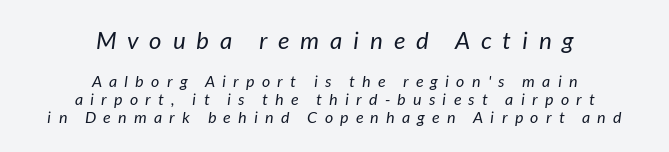
The image shows 24 px text type, italic (leaning right); set centered, tight line spacing (1.12x), unusually wide letter spacing (+0.46 em), not underlined; the first (top) block is 1.5x larger.
